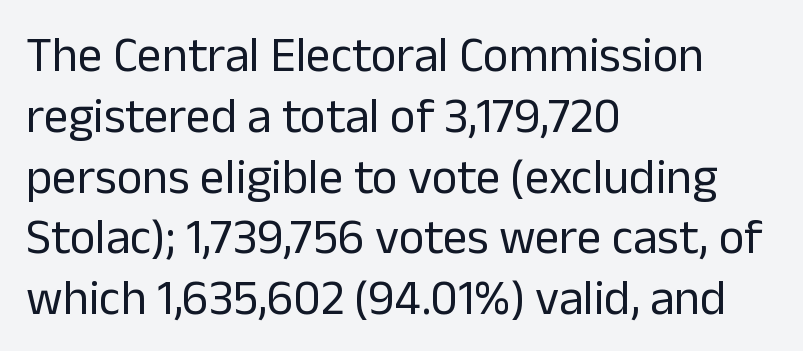
Q: Is the text bold? A: No.
Q: Is the text italic (slanted)? A: No, it is upright.
Q: Is the typeface a serif or a sans-serif typeface? A: Sans-serif.
Q: Is the text underlined? A: No.
Q: How is the paragraph aligned? A: Left-aligned.
Q: Is the spacing between letters normal or unusually wide? A: Normal.
Q: Width (condensed, normal, or wide)? A: Normal.
Q: Stroke contrast? A: Low.
Q: x-height? A: Medium.
Q: Monospaced? A: No.
